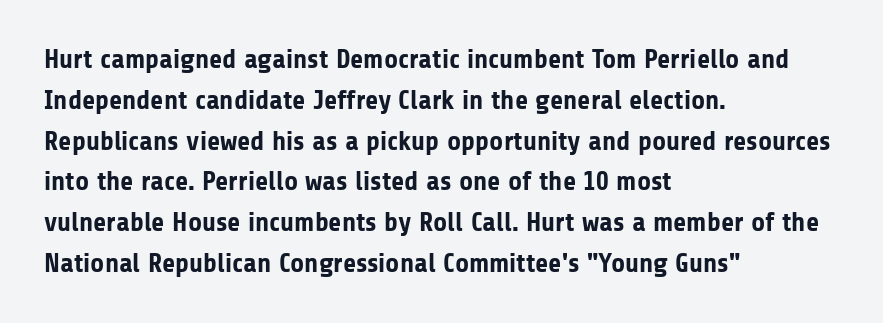
{"italic": "no", "bold": "yes", "underline": "no", "align": "left", "line_spacing": "normal", "line_spacing_ratio": 1.51, "letter_spacing": "normal", "letter_spacing_em": 0.0, "glyph_px": 27}
